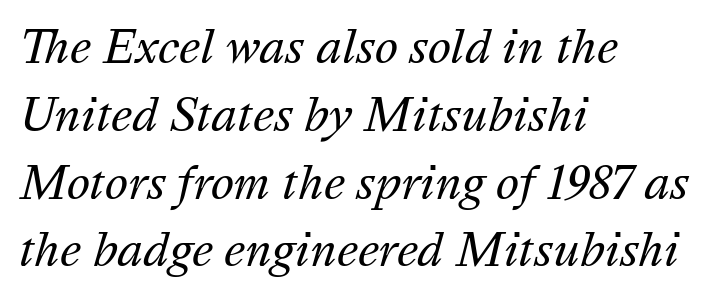
{"italic": "yes", "lean": "right", "slant_degrees": 16, "bold": "no", "weight": "regular", "width": "normal", "stroke_contrast": "medium", "x_height": "medium", "monospaced": "no", "underline": "no", "align": "left", "line_spacing": "normal", "line_spacing_ratio": 1.54, "letter_spacing": "normal", "letter_spacing_em": 0.0, "glyph_px": 44}
